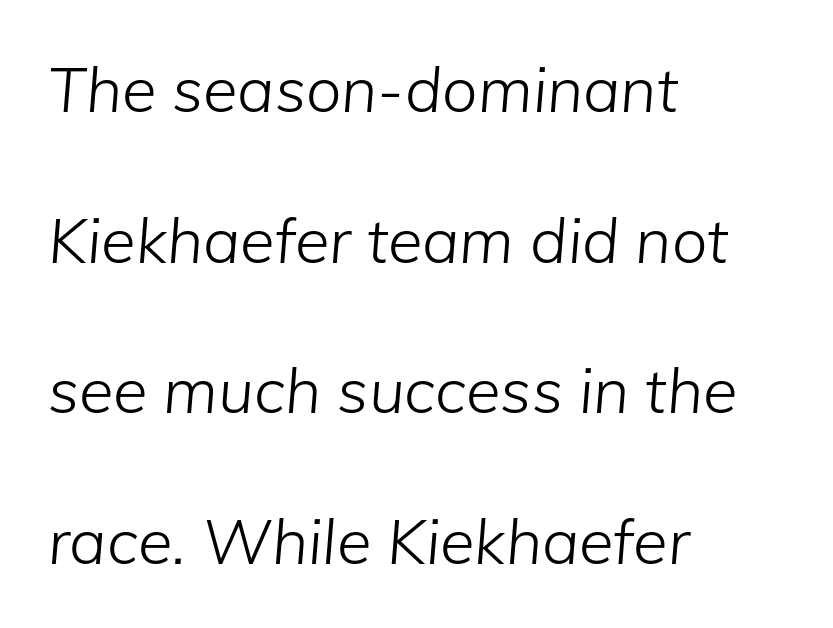
Q: Is the text bold? A: No.
Q: Is the text italic (slanted)? A: Yes, it leans right by about 5 degrees.
Q: Is the text underlined? A: No.
Q: How is the paragraph aligned? A: Left-aligned.
Q: Is the spacing between letters normal or unusually wide? A: Normal.
Q: Is the spacing between lines tight, normal or loose? A: Loose.
Q: Width (condensed, normal, or wide)? A: Normal.
Q: Stroke contrast? A: Low.
Q: x-height? A: Medium.
Q: Monospaced? A: No.
